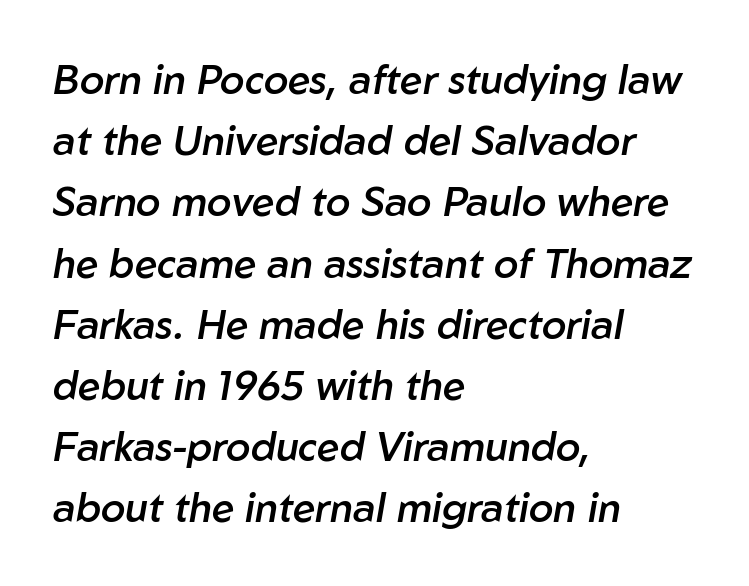
Typographic density is moderately raised because the face is semibold. Honestly, the letter spacing is just normal — you wouldn't notice it. The whole block is typeset with a tilt. Think of a printed novel: that variable character pitch is what you see here. Quick note: underline off.
